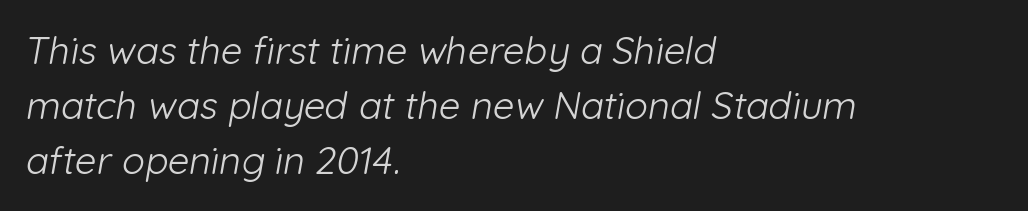
{"serif": "no", "bold": "no", "weight": "light", "width": "normal", "stroke_contrast": "low", "x_height": "medium", "monospaced": "no", "underline": "no", "align": "left", "line_spacing": "normal", "line_spacing_ratio": 1.45, "letter_spacing": "normal", "letter_spacing_em": 0.0, "glyph_px": 38}
